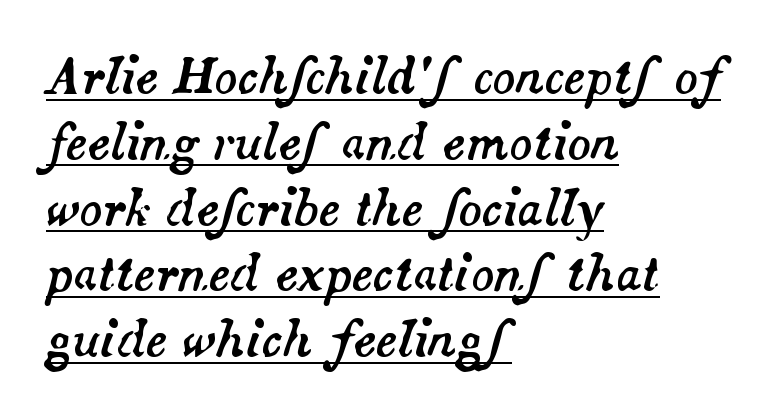
Q: Is the text italic (slanted)? A: Yes, it leans right by about 14 degrees.
Q: Is the text underlined? A: Yes.
Q: How is the paragraph aligned? A: Left-aligned.
Q: Is the spacing between letters normal or unusually wide? A: Normal.
Q: Is the spacing between lines tight, normal or loose? A: Normal.
Q: Width (condensed, normal, or wide)? A: Normal.
Q: Stroke contrast? A: Medium.
Q: x-height? A: Small.
Q: Monospaced? A: No.
